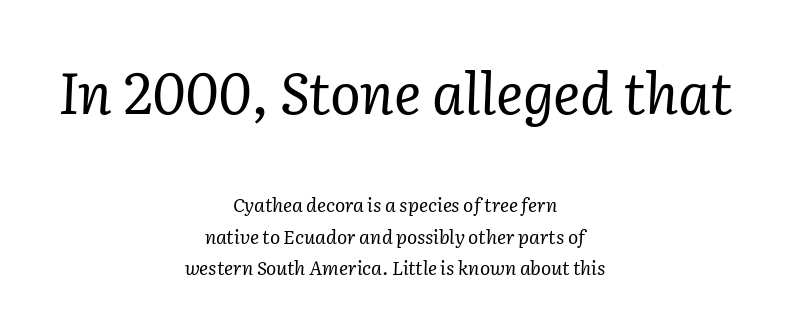
Summary of weight: not heavy and not bold. Typographically, this falls in the serif category. Tall strokes in this sample are angled rather than plumb. Proportional: the letters do not fall into vertical columns. Students, observe: this is what conventionally led text looks like. Caption: upper text group enlarged, lower text group reduced.
